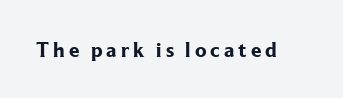
Q: Is the text bold? A: Yes.
Q: Is the text italic (slanted)? A: No, it is upright.
Q: Is the text underlined? A: No.
